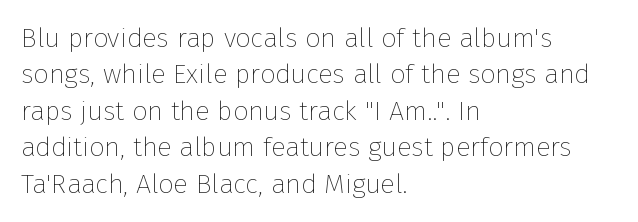
{"italic": "no", "bold": "no", "underline": "no", "align": "left", "line_spacing": "normal", "line_spacing_ratio": 1.35, "letter_spacing": "normal", "letter_spacing_em": 0.0, "glyph_px": 27}
